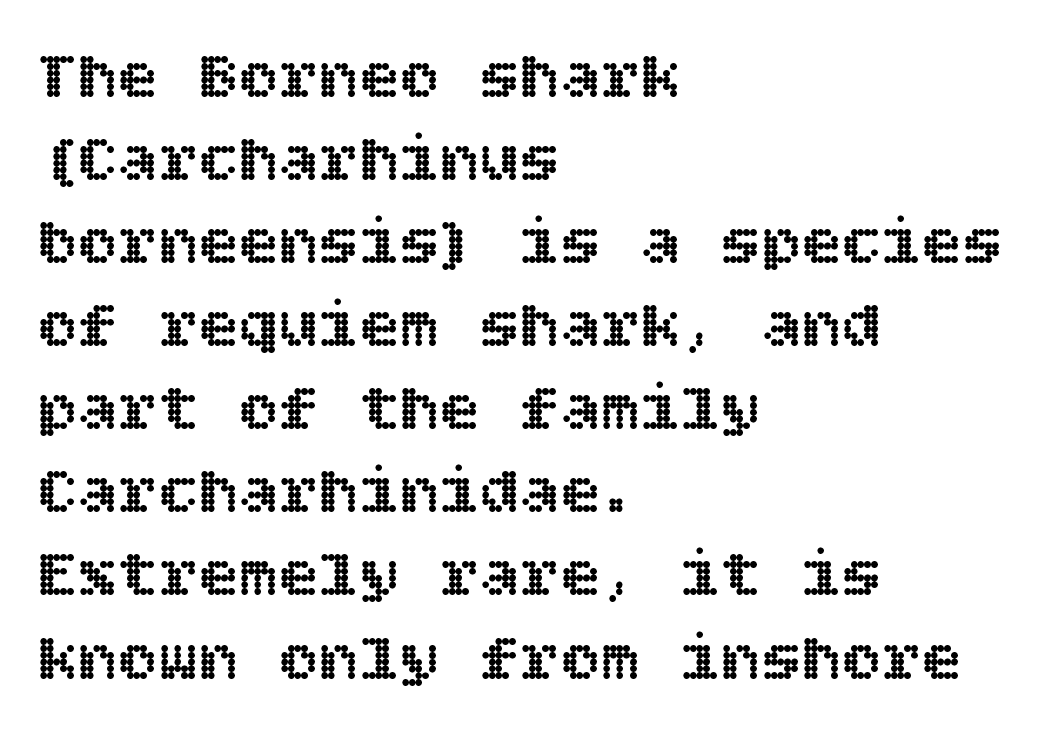
{"italic": "no", "width": "normal", "x_height": "large", "underline": "no", "align": "left", "line_spacing_ratio": 1.24, "letter_spacing": "normal", "letter_spacing_em": 0.0, "glyph_px": 67}
